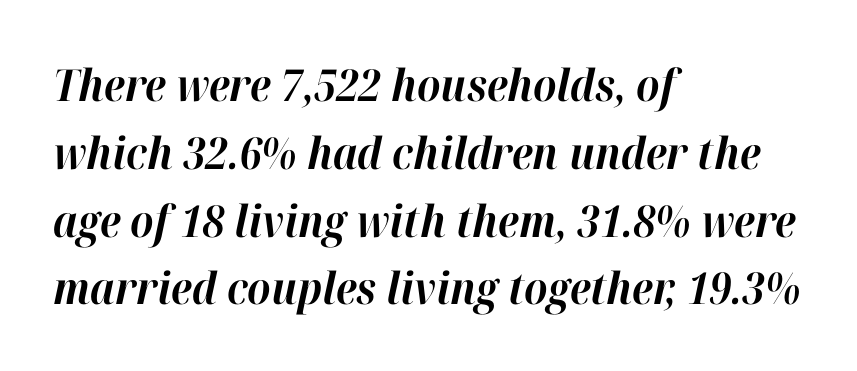
{"italic": "yes", "lean": "right", "slant_degrees": 12, "bold": "yes", "weight": "bold", "width": "normal", "stroke_contrast": "high", "x_height": "medium", "monospaced": "no", "underline": "no", "align": "left", "line_spacing": "normal", "line_spacing_ratio": 1.54, "letter_spacing": "normal", "letter_spacing_em": 0.0, "glyph_px": 44}
